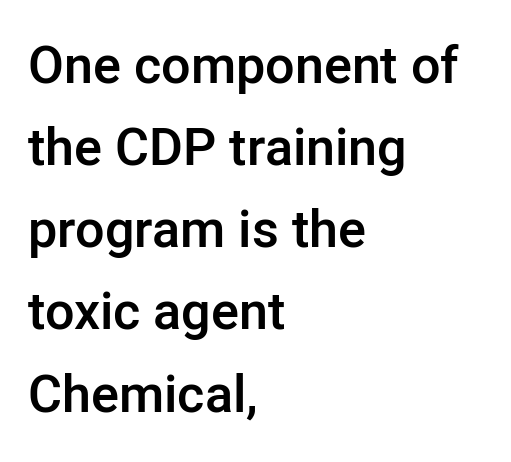
{"serif": "no", "italic": "no", "bold": "semi", "weight": "semibold", "width": "normal", "stroke_contrast": "low", "x_height": "medium", "monospaced": "no", "underline": "no", "align": "left", "line_spacing": "normal", "line_spacing_ratio": 1.58, "letter_spacing": "normal", "letter_spacing_em": 0.0, "glyph_px": 52}
